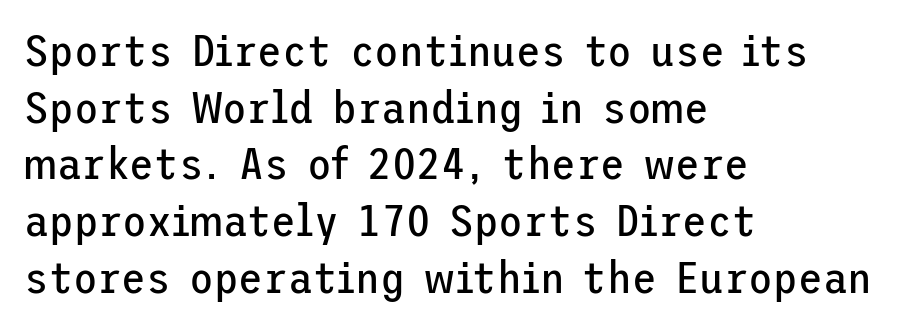
The image shows 45 px regular-weight sans-serif type, upright; set left-aligned, normal line spacing (1.26x), normal letter spacing, not underlined; low stroke contrast and a medium x-height.
